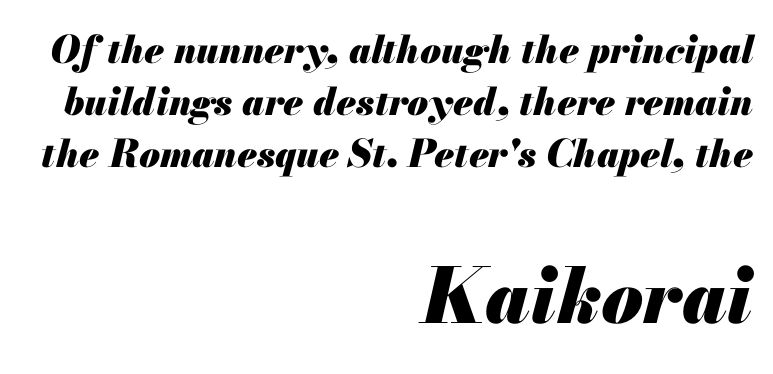
Q: Is the text bold? A: Yes.
Q: Is the text italic (slanted)? A: Yes, it leans right by about 13 degrees.
Q: Is the text underlined? A: No.
Q: How is the paragraph aligned? A: Right-aligned.
Q: Is the spacing between letters normal or unusually wide? A: Normal.
Q: Is the spacing between lines tight, normal or loose? A: Normal.
Q: Which block of text is set in a larger size, the first (top) or the second (bottom)? A: The second (bottom) one.
Q: Width (condensed, normal, or wide)? A: Normal.
Q: Stroke contrast? A: Medium.
Q: x-height? A: Small.
Q: Monospaced? A: No.
